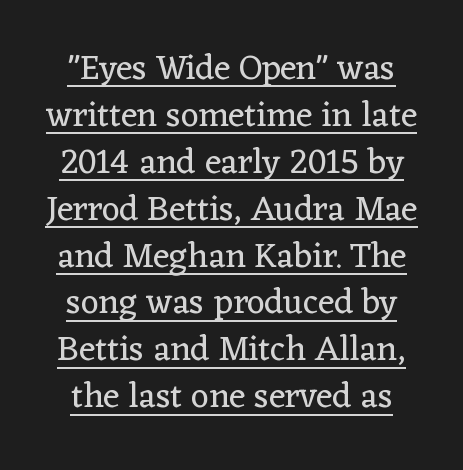
{"serif": "yes", "italic": "no", "bold": "no", "weight": "regular", "width": "normal", "stroke_contrast": "low", "x_height": "medium", "monospaced": "no", "underline": "yes", "align": "center", "line_spacing": "normal", "line_spacing_ratio": 1.34, "letter_spacing": "normal", "letter_spacing_em": 0.0, "glyph_px": 35}
